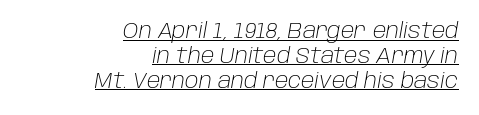
Q: Is the text bold? A: No.
Q: Is the text italic (slanted)? A: Yes, it leans right by about 10 degrees.
Q: Is the text underlined? A: Yes.
Q: How is the paragraph aligned? A: Right-aligned.
Q: Is the spacing between letters normal or unusually wide? A: Normal.
